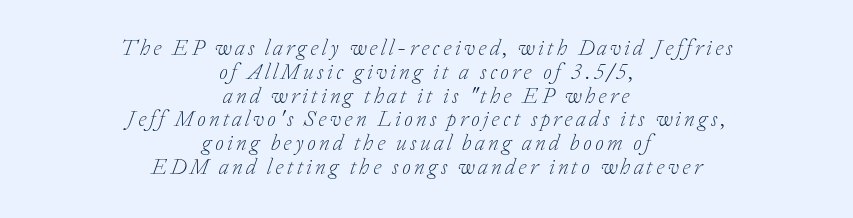
The image shows 22 px text type, italic (leaning right); set centered, tight line spacing (1.08x), not underlined.
